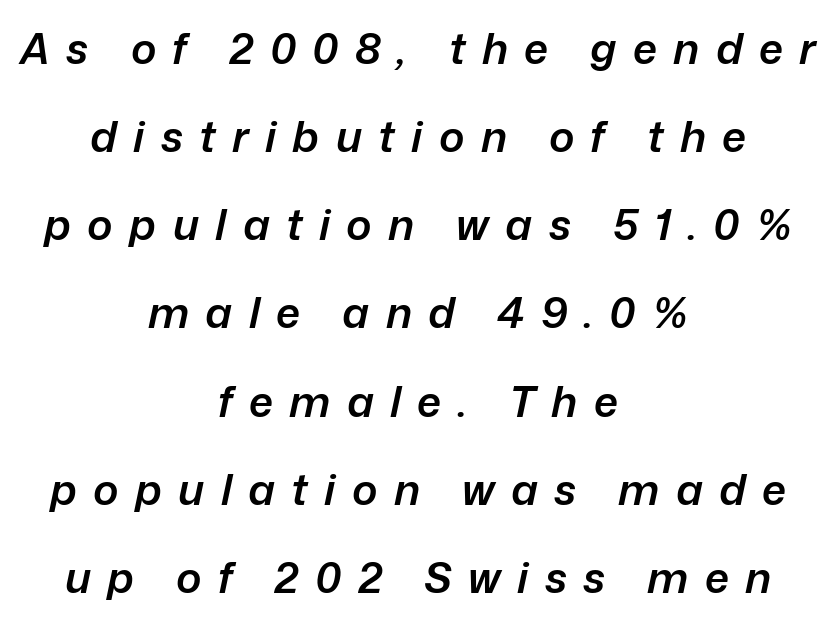
If you folded the block vertically in half, each line would mirror itself in length. Spacing verdict: proportional, widths tailored to each character. These lines have a slow, spaced-out rhythm from letter to letter. Only glyphs here, with clear space below each row. The axis of the letterforms is tilted away from vertical.
